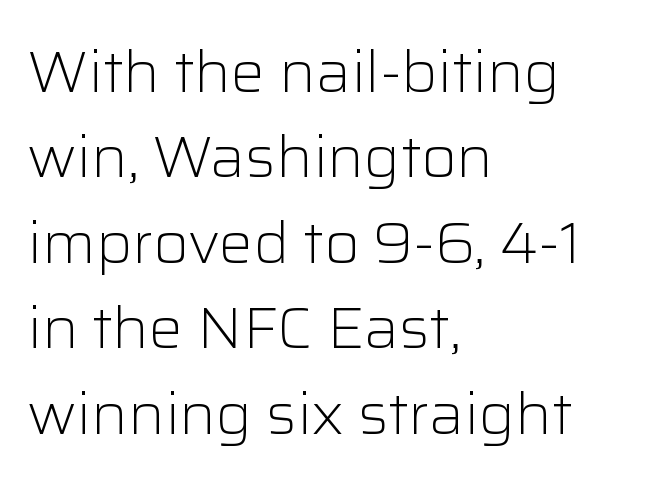
The image shows 57 px light sans-serif type, upright; set left-aligned, normal line spacing (1.5x), normal letter spacing, not underlined; low stroke contrast and a medium x-height.
